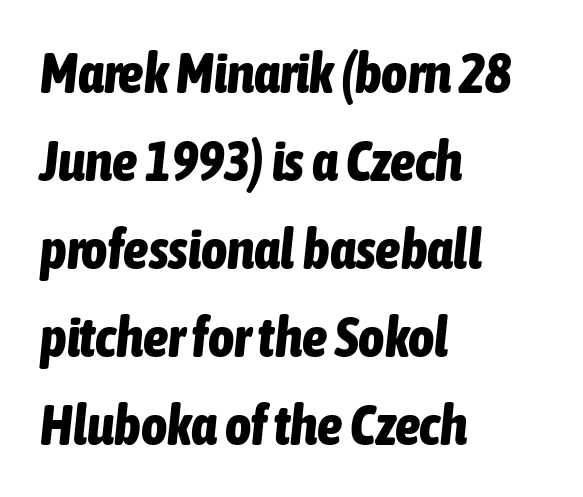
Q: Is the text bold? A: Yes.
Q: Is the text italic (slanted)? A: Yes, it leans right by about 6 degrees.
Q: Is the text underlined? A: No.
Q: How is the paragraph aligned? A: Left-aligned.
Q: Is the spacing between letters normal or unusually wide? A: Normal.
Q: Is the spacing between lines tight, normal or loose? A: Normal.
Q: Width (condensed, normal, or wide)? A: Condensed.
Q: Stroke contrast? A: Low.
Q: x-height? A: Medium.
Q: Monospaced? A: No.
